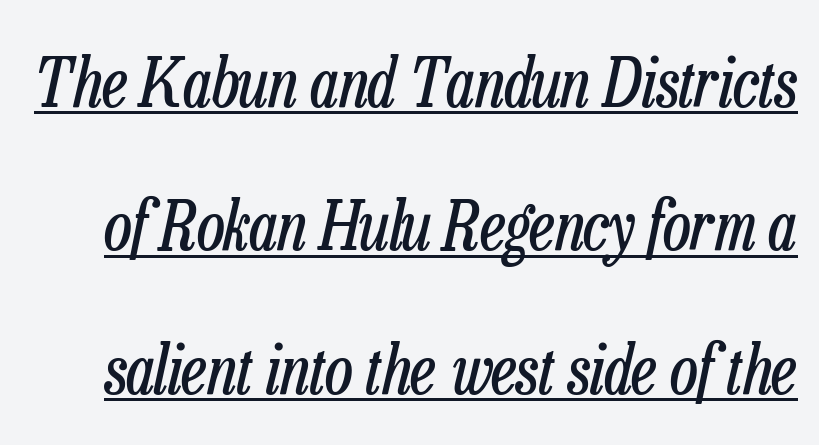
The face used here is proportionally spaced, like ordinary book or web type. Tracking here is standard; glyphs follow each other at the usual distance. Horizontal bands of white between lines are thick stripes. This is underlined copy, the kind a proofreader might mark for attention. Summary of weight: not heavy and not bold. Style check: oblique.
